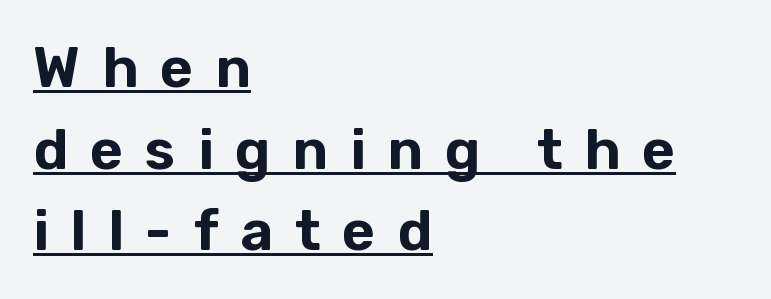
The image shows 57 px sans-serif type, upright; set left-aligned, normal line spacing (1.43x), unusually wide letter spacing (+0.38 em), underlined; low stroke contrast and a medium x-height.
